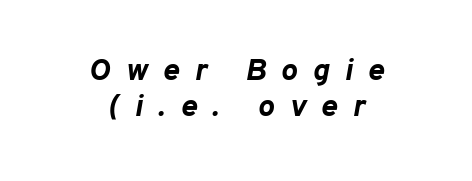
{"italic": "yes", "lean": "right", "slant_degrees": 10, "bold": "yes", "weight": "bold", "width": "normal", "stroke_contrast": "low", "x_height": "medium", "monospaced": "no", "underline": "no", "align": "center", "line_spacing_ratio": 1.17, "letter_spacing": "wide", "letter_spacing_em": 0.49, "glyph_px": 31}
